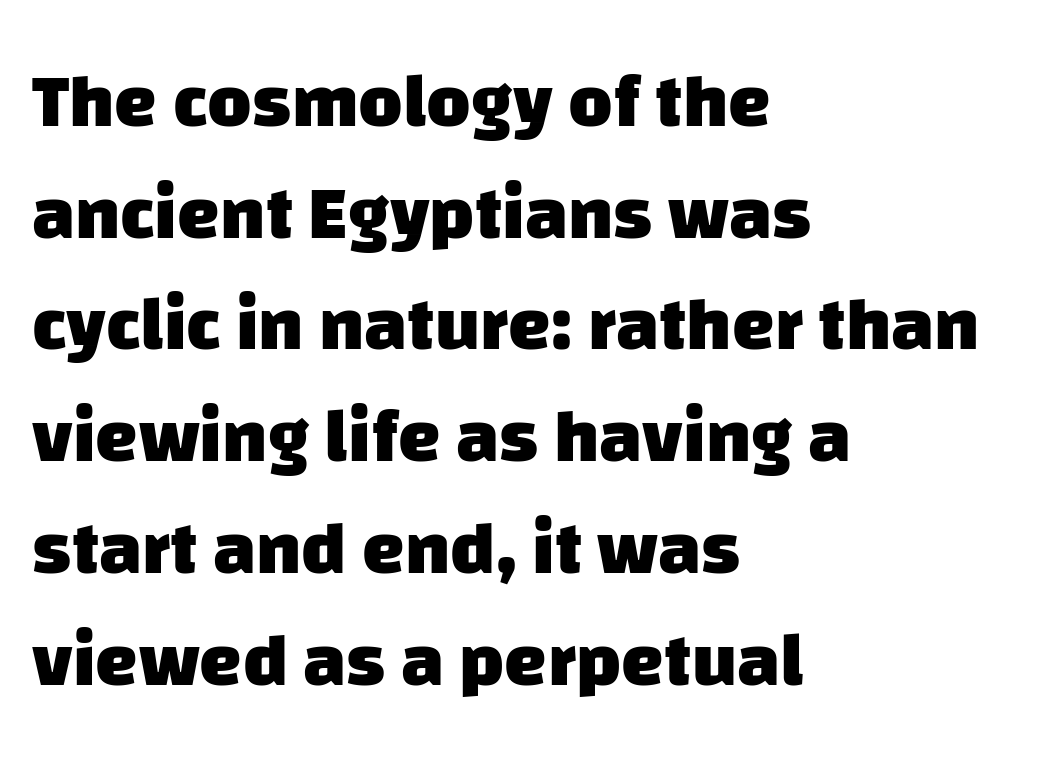
The image shows 76 px heavy sans-serif type; set left-aligned, normal line spacing (1.47x), normal letter spacing, not underlined; low stroke contrast and a large x-height.
